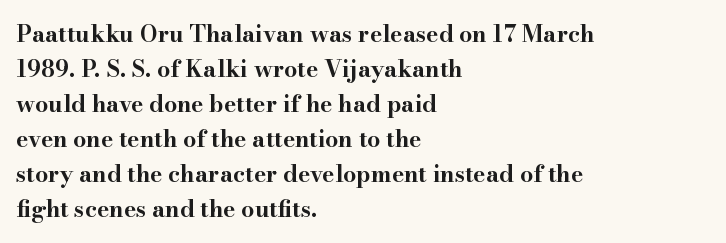
Q: Is the text bold? A: Yes.
Q: Is the text italic (slanted)? A: No, it is upright.
Q: Is the text underlined? A: No.
Q: How is the paragraph aligned? A: Left-aligned.
Q: Is the spacing between letters normal or unusually wide? A: Normal.
Q: Is the spacing between lines tight, normal or loose? A: Normal.
